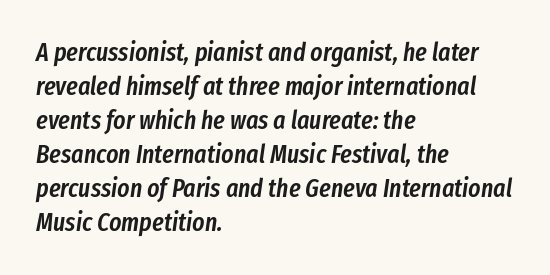
Q: Is the text bold? A: Semi-bold.
Q: Is the text italic (slanted)? A: Yes, it leans right by about 8 degrees.
Q: Is the text underlined? A: No.
Q: How is the paragraph aligned? A: Left-aligned.
Q: Is the spacing between letters normal or unusually wide? A: Normal.
Q: Is the spacing between lines tight, normal or loose? A: Normal.
